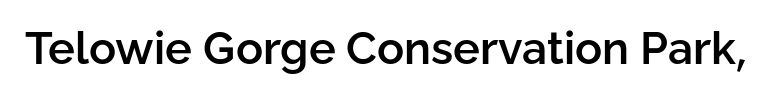
The image shows 45 px semibold sans-serif type, upright; set normal letter spacing, not underlined; low stroke contrast and a medium x-height.
